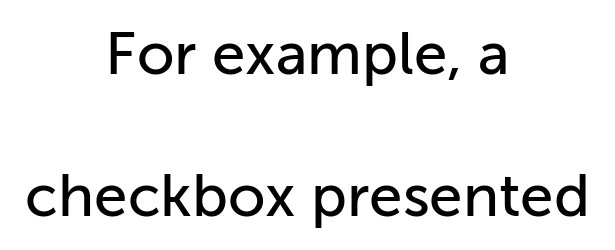
How are the letters spaced? Ordinarily, with no added tracking. You could fit nearly another row in the gap between these rows. Each letter keeps its own natural width here, so spacing adapts to shape. Both edges are ragged and mirror each other, which tells us the setting is centered.
